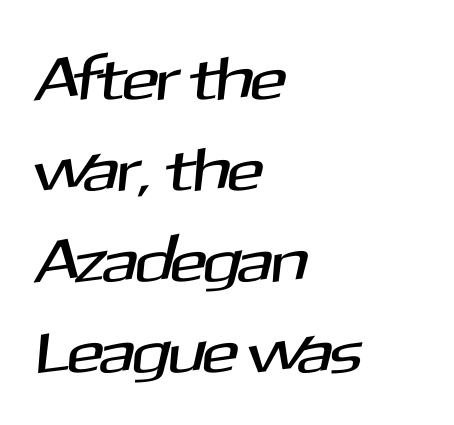
Q: Is the typeface a serif or a sans-serif typeface? A: Sans-serif.
Q: Is the text underlined? A: No.
Q: How is the paragraph aligned? A: Left-aligned.
Q: Is the spacing between letters normal or unusually wide? A: Normal.
Q: Is the spacing between lines tight, normal or loose? A: Normal.
Q: Width (condensed, normal, or wide)? A: Normal.
Q: Stroke contrast? A: Medium.
Q: x-height? A: Medium.
Q: Monospaced? A: No.
